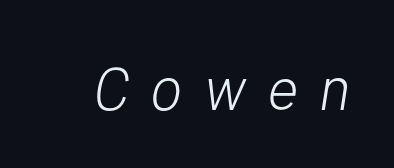
This reads as an unemphasized weight, regular at the heaviest. Think of a printed novel: that variable character pitch is what you see here. Rendered with sloped, italic letterforms. You could only call the tracking loose — the letters float apart.
